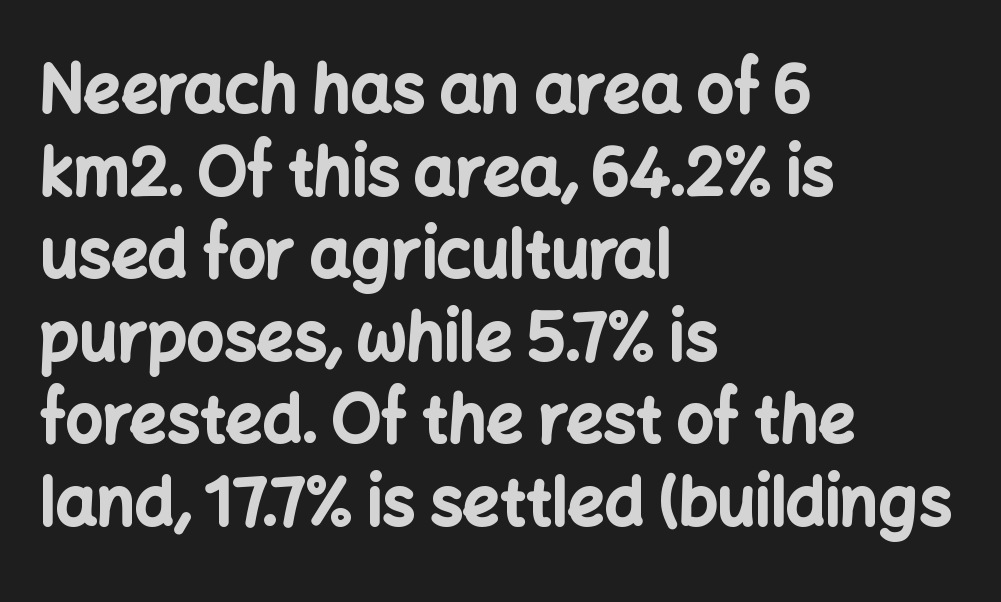
Characters remain perfectly vertical along every line. Examine the stroke ends and you'll find no serifs. Alignment: flush left. The face used here has the dense, thick strokes of a bold.
